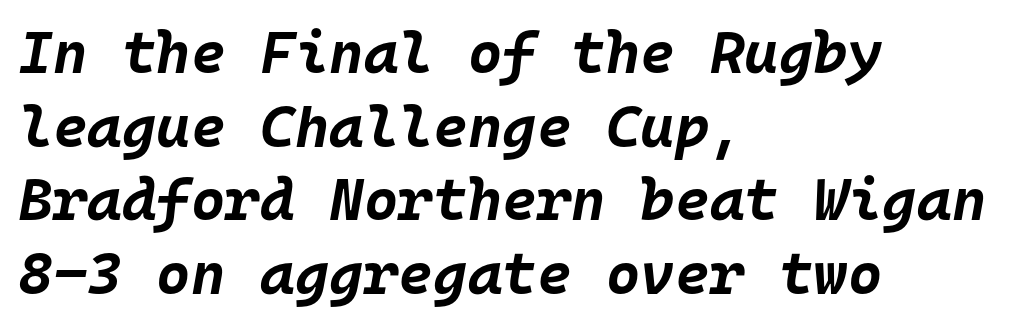
{"italic": "yes", "lean": "right", "slant_degrees": 10, "bold": "yes", "weight": "bold", "width": "normal", "stroke_contrast": "low", "x_height": "large", "monospaced": "yes", "underline": "no", "align": "left", "line_spacing": "normal", "line_spacing_ratio": 1.25, "letter_spacing": "normal", "letter_spacing_em": 0.0, "glyph_px": 59}
